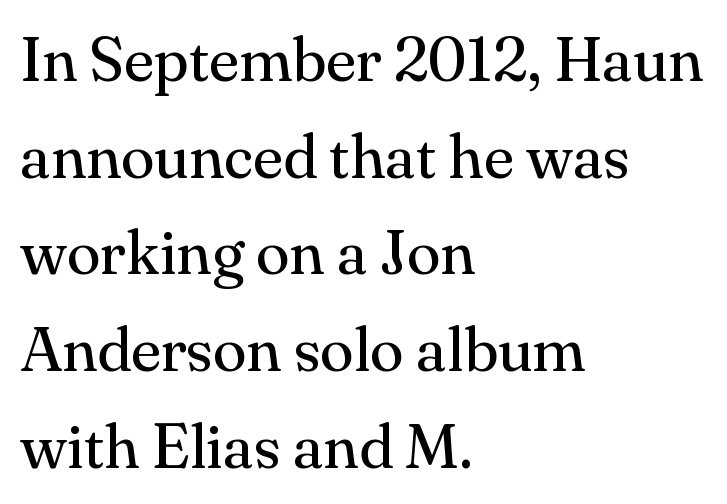
Q: Is the text bold? A: No.
Q: Is the text italic (slanted)? A: No, it is upright.
Q: Is the typeface a serif or a sans-serif typeface? A: Serif.
Q: Is the text underlined? A: No.
Q: How is the paragraph aligned? A: Left-aligned.
Q: Is the spacing between letters normal or unusually wide? A: Normal.
Q: Is the spacing between lines tight, normal or loose? A: Normal.
Q: Width (condensed, normal, or wide)? A: Normal.
Q: Stroke contrast? A: Medium.
Q: x-height? A: Small.
Q: Monospaced? A: No.
